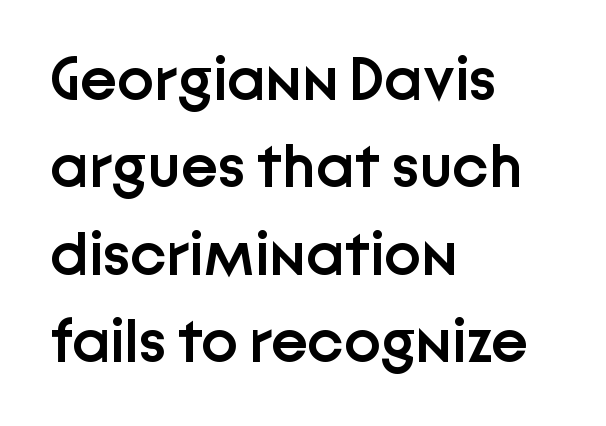
{"serif": "no", "italic": "no", "bold": "semi", "weight": "semibold", "width": "normal", "stroke_contrast": "low", "x_height": "medium", "monospaced": "no", "underline": "no", "align": "left", "line_spacing": "normal", "line_spacing_ratio": 1.41, "letter_spacing": "normal", "letter_spacing_em": 0.0, "glyph_px": 62}
